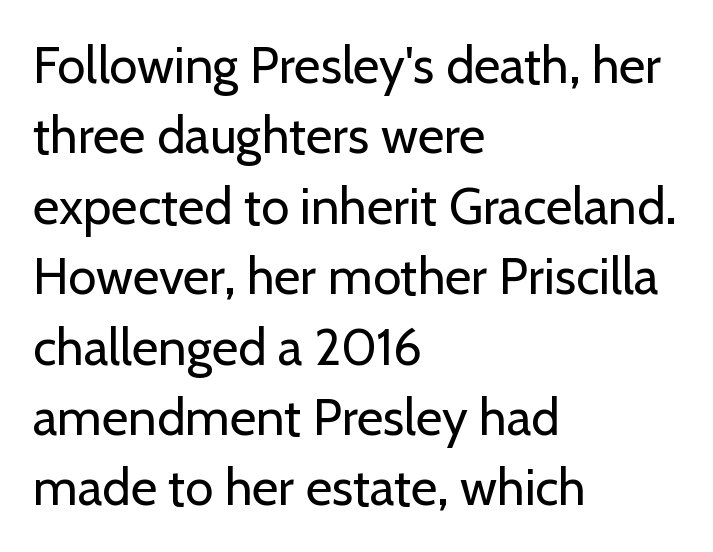
The image shows 51 px regular-weight sans-serif type, upright; set left-aligned, normal line spacing (1.38x), normal letter spacing, not underlined; low stroke contrast and a medium x-height.
